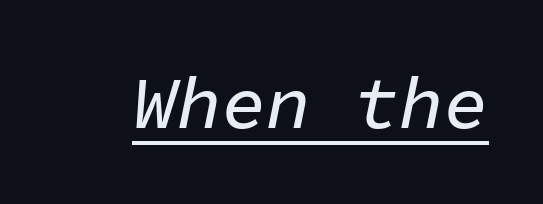
Q: Is the text italic (slanted)? A: Yes, it leans right by about 11 degrees.
Q: Is the text underlined? A: Yes.
Q: Is the spacing between letters normal or unusually wide? A: Normal.
Q: Width (condensed, normal, or wide)? A: Normal.
Q: Stroke contrast? A: Low.
Q: x-height? A: Medium.
Q: Monospaced? A: Yes.
